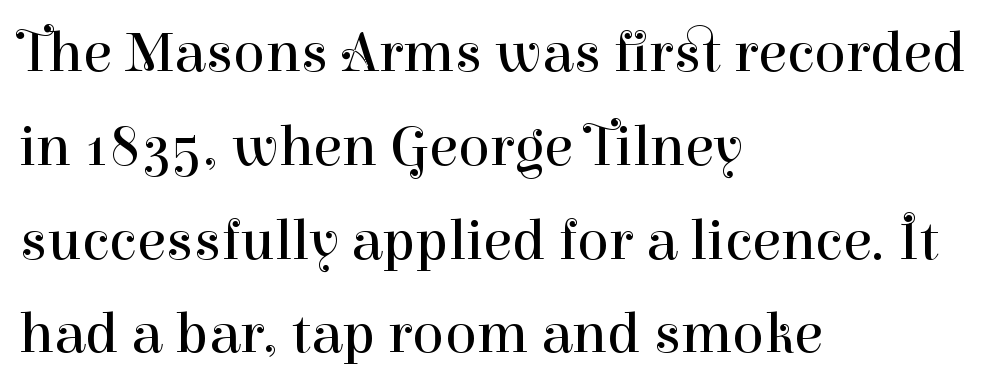
The image shows 59 px regular-weight serif type, upright; set left-aligned, normal line spacing (1.59x), normal letter spacing, not underlined; high stroke contrast and a medium x-height.
